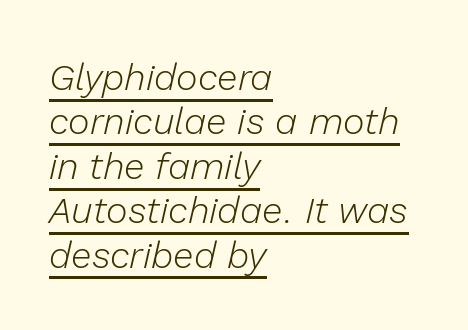
Q: Is the text bold? A: No.
Q: Is the text italic (slanted)? A: Yes, it leans right by about 13 degrees.
Q: Is the text underlined? A: Yes.
Q: How is the paragraph aligned? A: Left-aligned.
Q: Is the spacing between letters normal or unusually wide? A: Normal.
Q: Width (condensed, normal, or wide)? A: Normal.
Q: Stroke contrast? A: Low.
Q: x-height? A: Medium.
Q: Monospaced? A: No.
